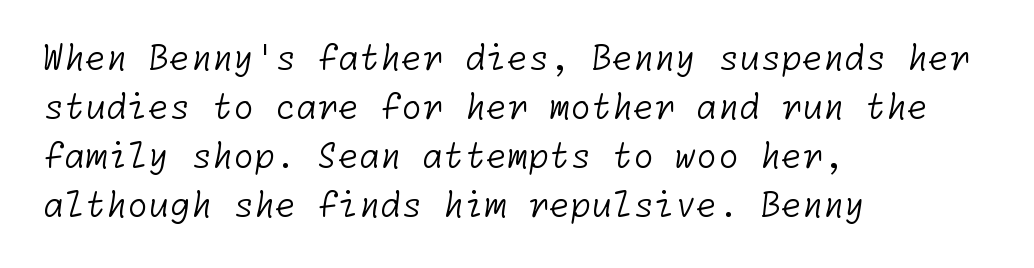
Left-aligned paragraph, ragged on the right. You can tell from the bare stems that sans-serif type was used. These lines keep a tight, regular rhythm from letter to letter. The rendering uses a moderate line-height, typical for paragraphs. Descender tails drop into unmarked territory. A light-to-regular cut is what we see here.
